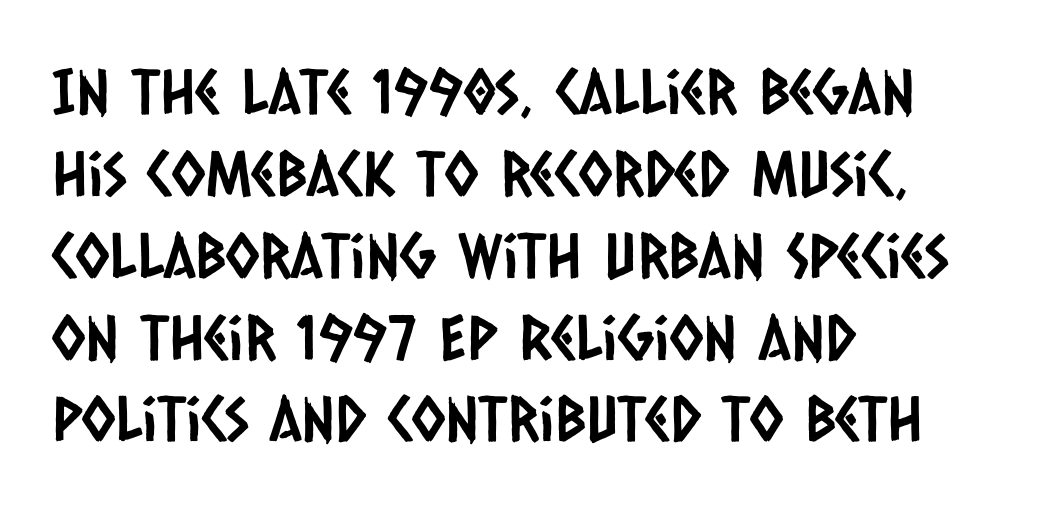
The image shows 62 px condensed sans-serif type; set left-aligned, normal line spacing (1.32x), normal letter spacing, not underlined; low stroke contrast and a large x-height.
